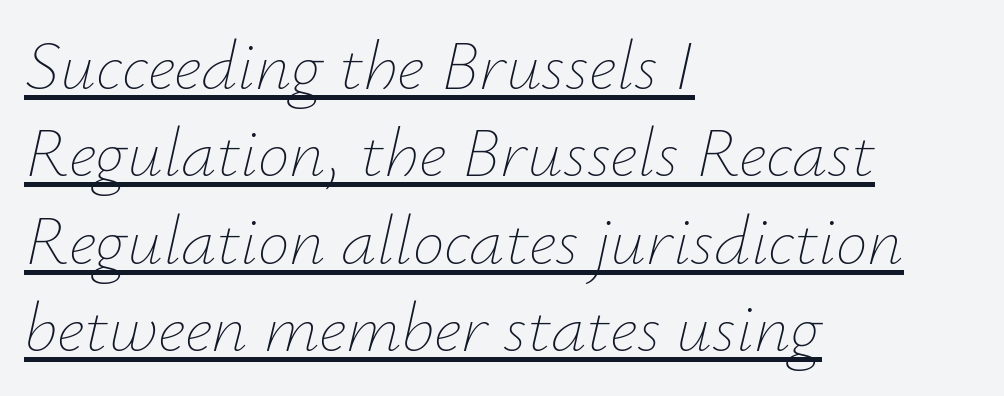
Q: Is the text bold? A: No.
Q: Is the text italic (slanted)? A: Yes, it leans right by about 12 degrees.
Q: Is the text underlined? A: Yes.
Q: How is the paragraph aligned? A: Left-aligned.
Q: Is the spacing between letters normal or unusually wide? A: Normal.
Q: Width (condensed, normal, or wide)? A: Normal.
Q: Stroke contrast? A: Low.
Q: x-height? A: Small.
Q: Monospaced? A: No.
